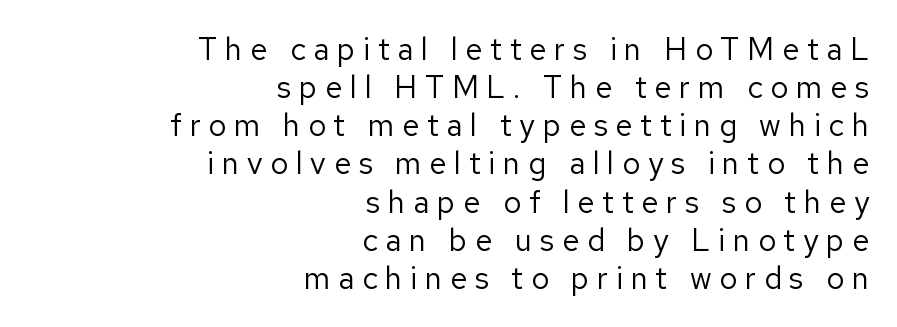
Here the glyphs are tracked loosely, breaking word shapes into spaced letters. Words float on clear page, feet unadorned. Leftover space on each line is placed entirely before the opening word. Examine the stroke ends and you'll find no serifs.
